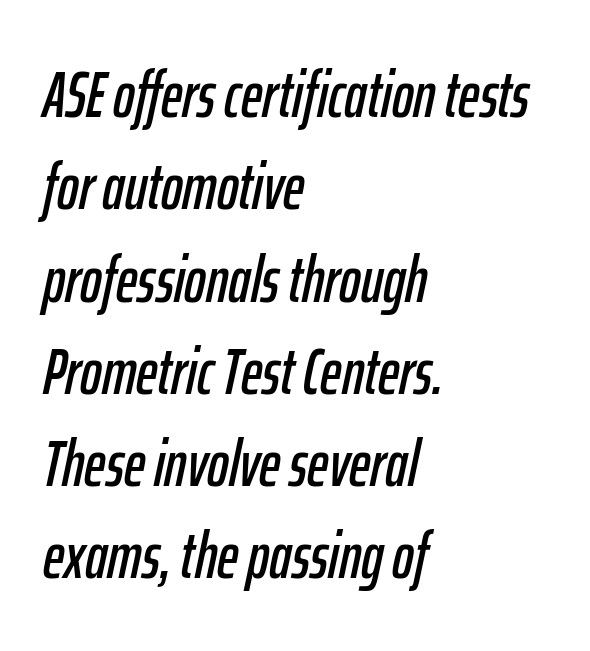
{"italic": "yes", "lean": "right", "slant_degrees": 12, "width": "condensed", "stroke_contrast": "low", "x_height": "medium", "monospaced": "no", "underline": "no", "align": "left", "line_spacing": "normal", "line_spacing_ratio": 1.42, "letter_spacing": "normal", "letter_spacing_em": 0.0, "glyph_px": 65}
